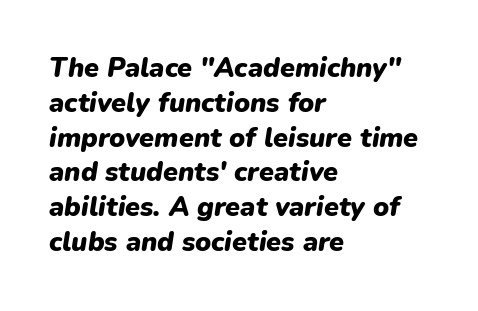
Rule under the text: the space is simply empty. The designer left line spacing at the default. Plenty of ink on the page — the face is bold. There's an unmistakable incline to the writing here. The compositor pushed each line to the left boundary.
